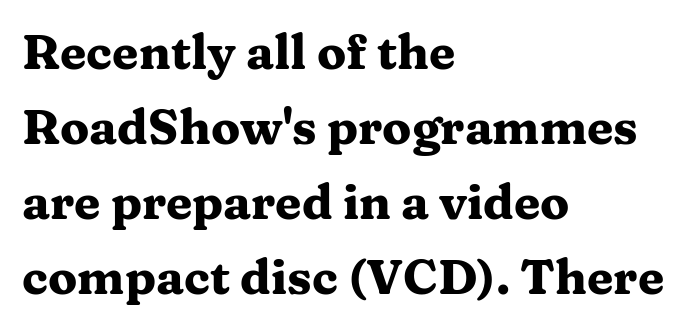
The image shows 48 px heavy, wide serif type, upright; set left-aligned, normal line spacing (1.56x), normal letter spacing, not underlined; medium stroke contrast and a medium x-height.
